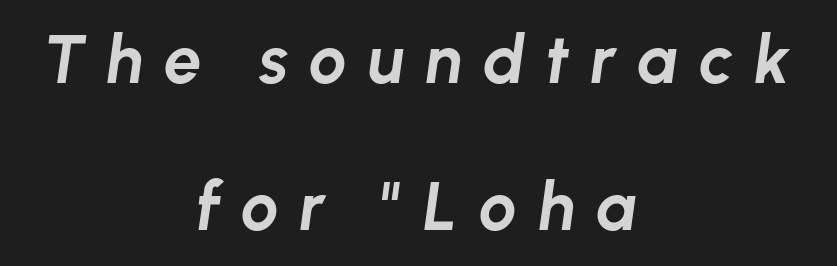
Bare-footed words on every line. Vertical spacing — loose. Proportional: the letters do not fall into vertical columns. You could only call the tracking loose — the letters float apart. The paragraph shown floats in the horizontal middle. This is heavy type, rendered in bold.
